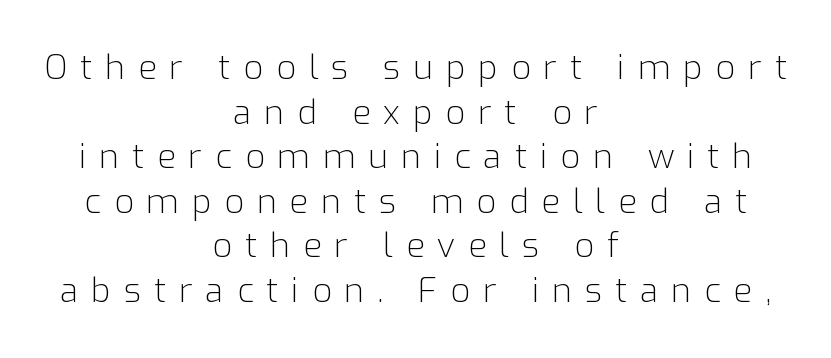
{"serif": "no", "italic": "no", "bold": "no", "weight": "light", "width": "normal", "stroke_contrast": "low", "x_height": "medium", "monospaced": "no", "underline": "no", "align": "center", "line_spacing": "normal", "line_spacing_ratio": 1.31, "letter_spacing": "wide", "letter_spacing_em": 0.38, "glyph_px": 34}
